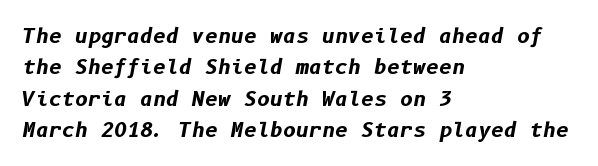
{"italic": "yes", "lean": "right", "slant_degrees": 10, "bold": "yes", "underline": "no", "align": "left", "line_spacing": "normal", "line_spacing_ratio": 1.57, "letter_spacing": "normal", "letter_spacing_em": 0.0, "glyph_px": 20}
